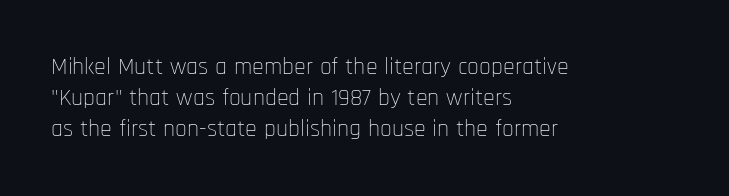
{"italic": "no", "bold": "no", "underline": "no", "align": "left", "line_spacing": "normal", "line_spacing_ratio": 1.29, "letter_spacing": "normal", "letter_spacing_em": 0.0, "glyph_px": 24}
